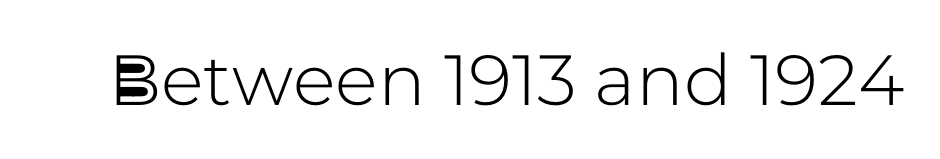
The image shows 71 px sans-serif type, upright; set normal letter spacing, not underlined; low stroke contrast and a medium x-height.
